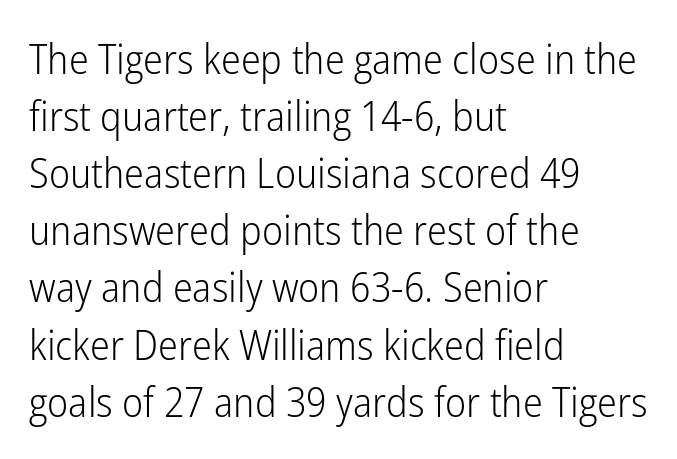
{"serif": "no", "italic": "no", "bold": "no", "weight": "light", "width": "condensed", "stroke_contrast": "low", "x_height": "medium", "monospaced": "no", "underline": "no", "align": "left", "line_spacing": "normal", "line_spacing_ratio": 1.36, "letter_spacing": "normal", "letter_spacing_em": 0.0, "glyph_px": 42}
